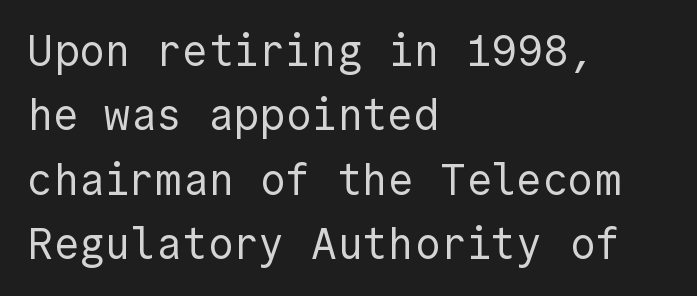
Q: Is the text bold? A: No.
Q: Is the text italic (slanted)? A: No, it is upright.
Q: Is the typeface a serif or a sans-serif typeface? A: Sans-serif.
Q: Is the text underlined? A: No.
Q: How is the paragraph aligned? A: Left-aligned.
Q: Is the spacing between letters normal or unusually wide? A: Normal.
Q: Is the spacing between lines tight, normal or loose? A: Normal.
Q: Width (condensed, normal, or wide)? A: Normal.
Q: x-height? A: Medium.
